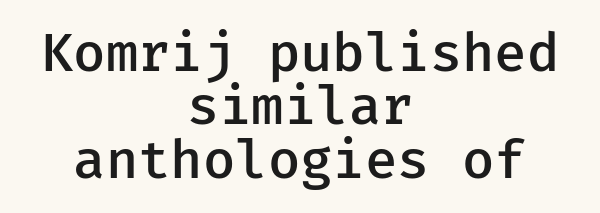
The image shows 54 px semibold sans-serif type, upright; set centered, tight line spacing (0.99x), normal letter spacing, not underlined; low stroke contrast and a medium x-height.
